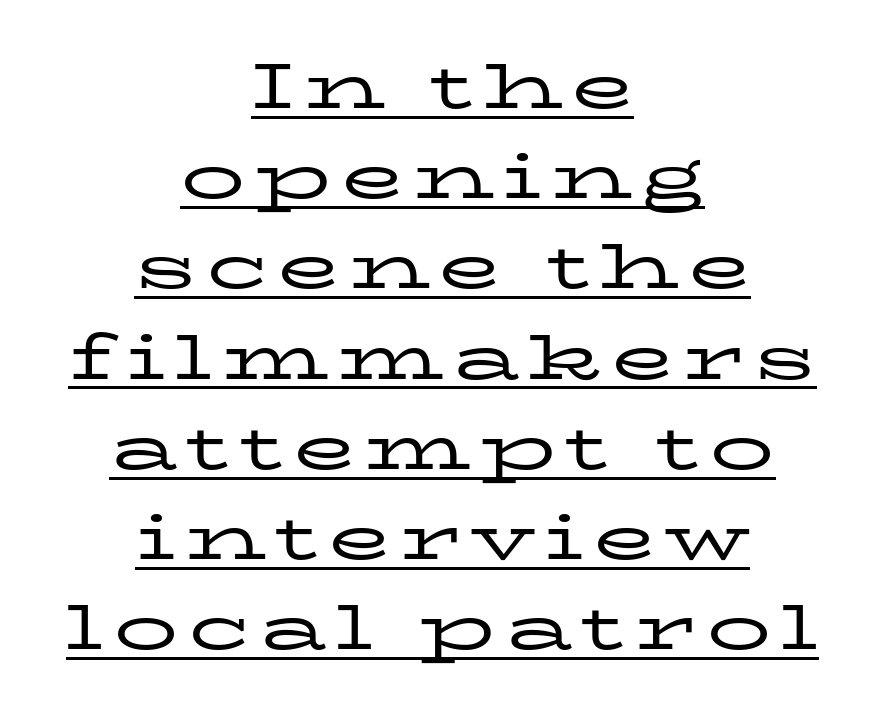
Q: Is the text bold? A: No.
Q: Is the text italic (slanted)? A: No, it is upright.
Q: Is the typeface a serif or a sans-serif typeface? A: Serif.
Q: Is the text underlined? A: Yes.
Q: How is the paragraph aligned? A: Centered.
Q: Is the spacing between lines tight, normal or loose? A: Normal.
Q: Width (condensed, normal, or wide)? A: Wide.
Q: Stroke contrast? A: Low.
Q: x-height? A: Medium.
Q: Monospaced? A: No.
